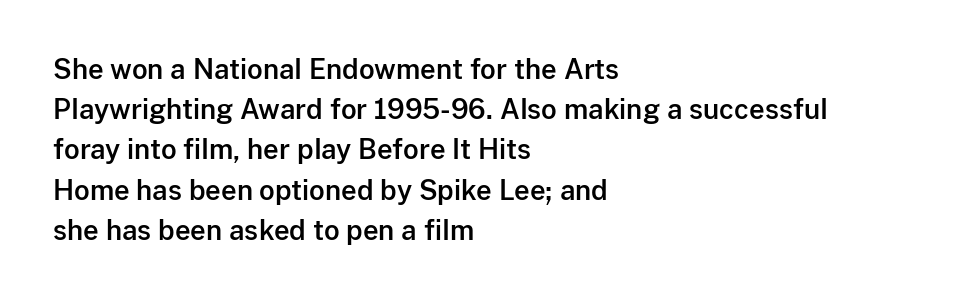
The image shows 27 px text type, upright; set left-aligned, normal line spacing (1.49x), normal letter spacing, not underlined.
